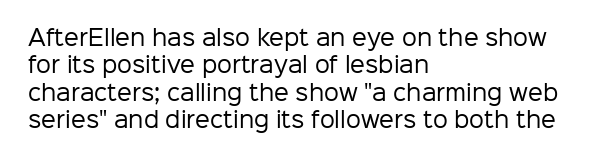
{"italic": "no", "bold": "no", "underline": "no", "align": "left", "line_spacing": "normal", "line_spacing_ratio": 1.3, "letter_spacing": "normal", "letter_spacing_em": 0.0, "glyph_px": 21}
